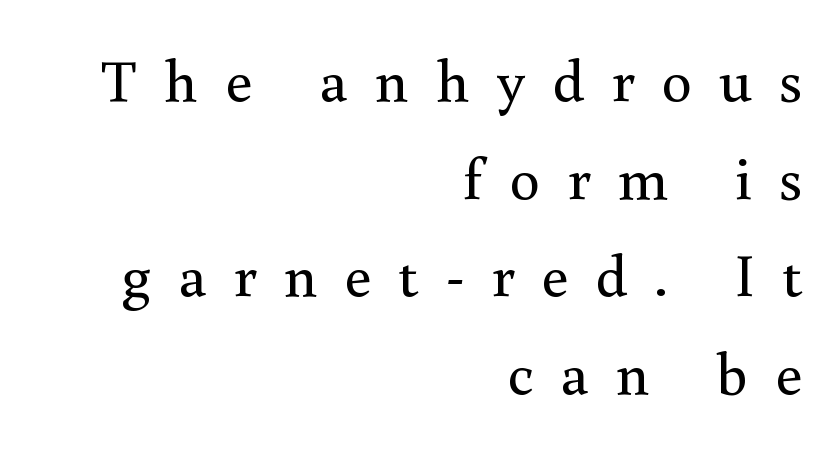
{"serif": "yes", "italic": "no", "bold": "no", "weight": "regular", "width": "normal", "stroke_contrast": "medium", "x_height": "small", "monospaced": "no", "underline": "no", "align": "right", "line_spacing": "normal", "line_spacing_ratio": 1.6, "letter_spacing": "wide", "letter_spacing_em": 0.44, "glyph_px": 61}
